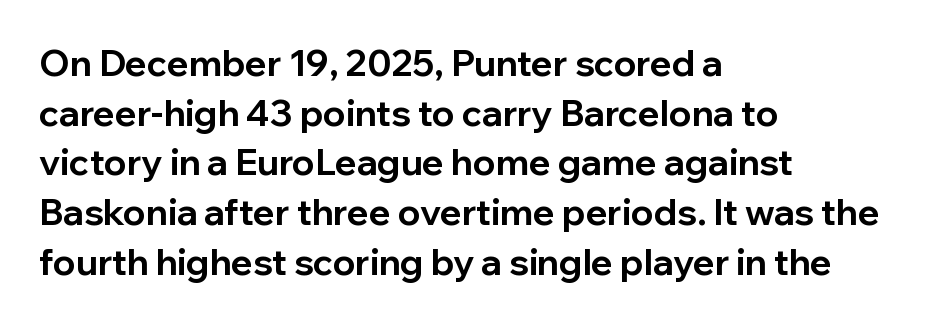
The image shows 36 px bold sans-serif type, upright; set left-aligned, normal line spacing (1.38x), normal letter spacing, not underlined; low stroke contrast and a medium x-height.
